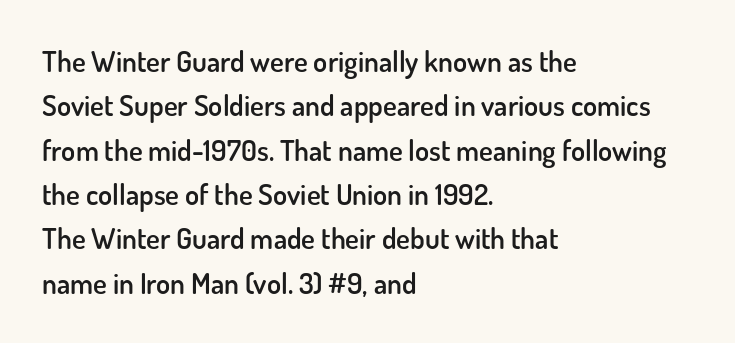
Descenders are the only things crossing below the line. Students, note that the glyphs here touch the page at normal intervals. Leading matches the norm, producing a regular column. The passage shown is typeset with a sans-serif family. The face used here is a semibold: visibly heavier than regular, lighter than bold.
